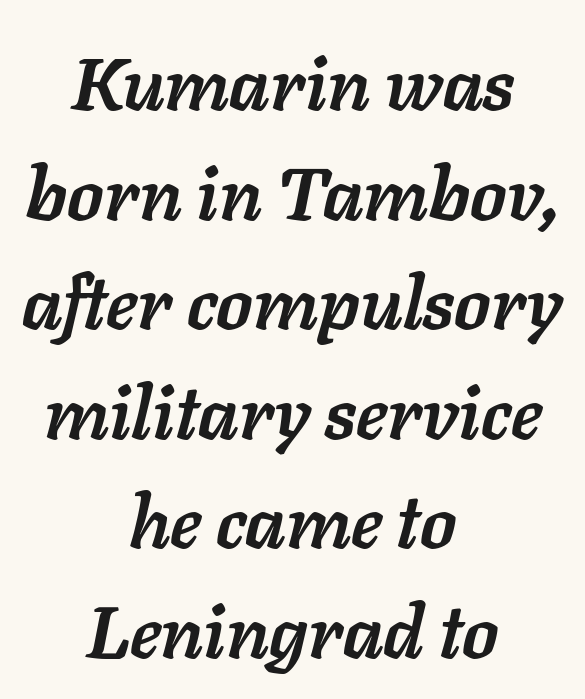
{"italic": "yes", "lean": "right", "slant_degrees": 11, "bold": "yes", "weight": "semibold", "width": "normal", "stroke_contrast": "low", "x_height": "medium", "monospaced": "no", "underline": "no", "align": "center", "line_spacing": "normal", "line_spacing_ratio": 1.48, "letter_spacing": "normal", "letter_spacing_em": 0.0, "glyph_px": 74}
